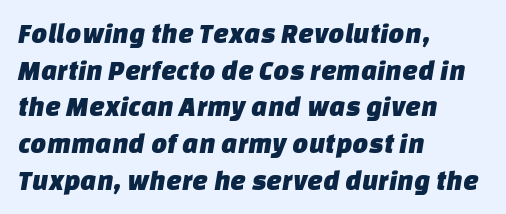
Q: Is the typeface a serif or a sans-serif typeface? A: Sans-serif.
Q: Is the text underlined? A: No.
Q: How is the paragraph aligned? A: Left-aligned.
Q: Is the spacing between letters normal or unusually wide? A: Normal.
Q: Is the spacing between lines tight, normal or loose? A: Normal.
Q: Width (condensed, normal, or wide)? A: Normal.
Q: Stroke contrast? A: Low.
Q: x-height? A: Large.
Q: Monospaced? A: No.
